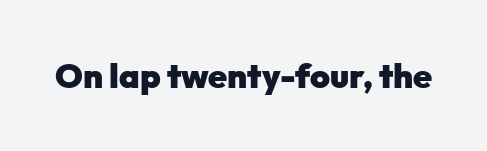
The type sits square on the baseline with zero lean. The face used here has the dense, thick strokes of a bold. Descenders hang freely into open space. The passage shown has conventional tracking throughout. The type family on display is of the sans-serif kind. Think of a printed novel: that variable character pitch is what you see here.
